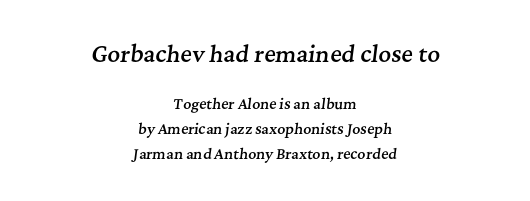
Typographic density is moderately raised because the face is semibold. Descender tails drop into unmarked territory. The letters in the upper block stand taller than those in the block below. The letterforms sit shoulder to shoulder at normal distance.
